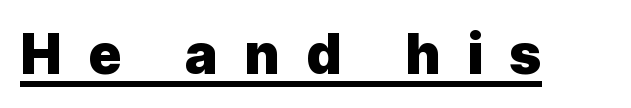
Q: Is the text bold? A: Yes.
Q: Is the text italic (slanted)? A: No, it is upright.
Q: Is the typeface a serif or a sans-serif typeface? A: Sans-serif.
Q: Is the text underlined? A: Yes.
Q: Is the spacing between letters normal or unusually wide? A: Unusually wide.
Q: Width (condensed, normal, or wide)? A: Normal.
Q: x-height? A: Medium.
Q: Monospaced? A: No.
